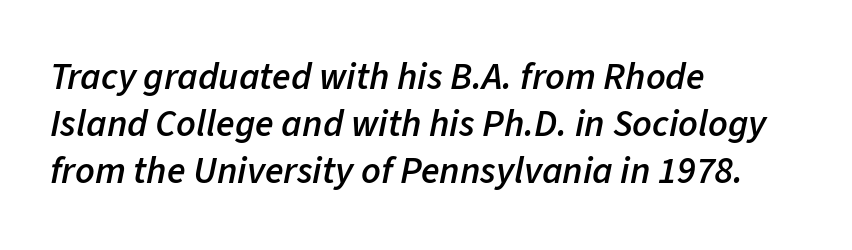
The image shows 38 px semibold type, italic (leaning right); set left-aligned, line spacing 1.24x, normal letter spacing, not underlined; low stroke contrast and a medium x-height.
